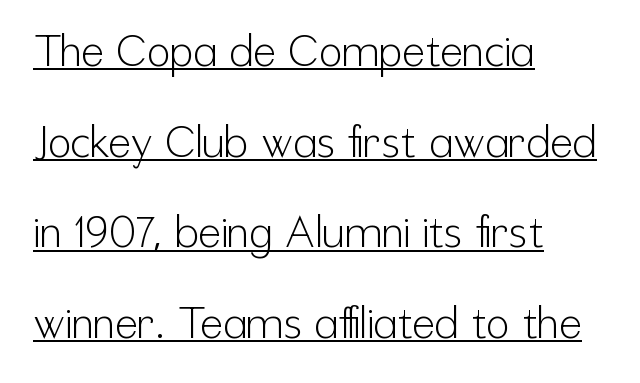
{"serif": "no", "italic": "no", "bold": "no", "weight": "light", "width": "condensed", "stroke_contrast": "low", "x_height": "medium", "monospaced": "no", "underline": "yes", "align": "left", "line_spacing": "loose", "line_spacing_ratio": 2.11, "letter_spacing": "normal", "letter_spacing_em": 0.0, "glyph_px": 43}
